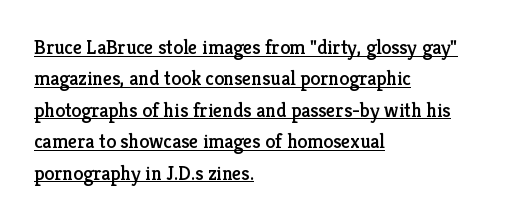
Interline gaps are of average width in this sample. The rag falls on the right side of this text block. Is the letter spacing exaggerated? No — it looks like the ordinary default. Every stem runs plumb, perpendicular to the baseline. This is underlined copy, the kind a proofreader might mark for attention.
